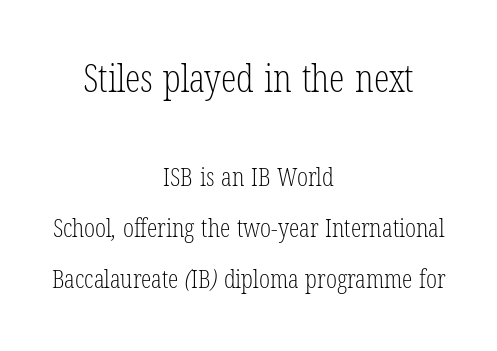
Q: Is the text bold? A: No.
Q: Is the typeface a serif or a sans-serif typeface? A: Serif.
Q: Is the text underlined? A: No.
Q: How is the paragraph aligned? A: Centered.
Q: Is the spacing between letters normal or unusually wide? A: Normal.
Q: Is the spacing between lines tight, normal or loose? A: Loose.
Q: Which block of text is set in a larger size, the first (top) or the second (bottom)? A: The first (top) one.
Q: Width (condensed, normal, or wide)? A: Condensed.
Q: Stroke contrast? A: Low.
Q: x-height? A: Medium.
Q: Monospaced? A: No.
